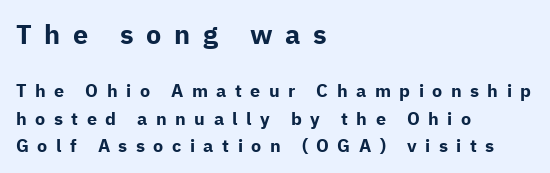
The image shows 27 px bold type, upright; set left-aligned, normal line spacing (1.51x), unusually wide letter spacing (+0.47 em), not underlined; the first (top) block is 1.5x larger.
